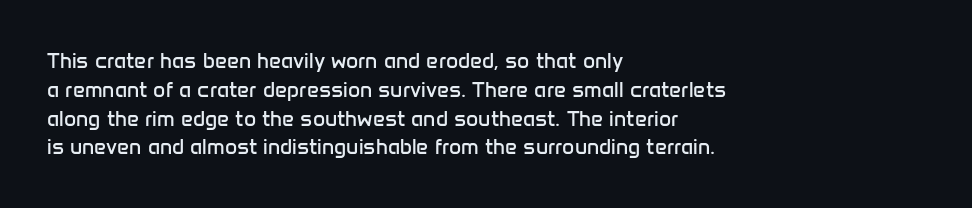
Q: Is the text bold? A: No.
Q: Is the text italic (slanted)? A: No, it is upright.
Q: Is the text underlined? A: No.
Q: How is the paragraph aligned? A: Left-aligned.
Q: Is the spacing between letters normal or unusually wide? A: Normal.
Q: Is the spacing between lines tight, normal or loose? A: Normal.
